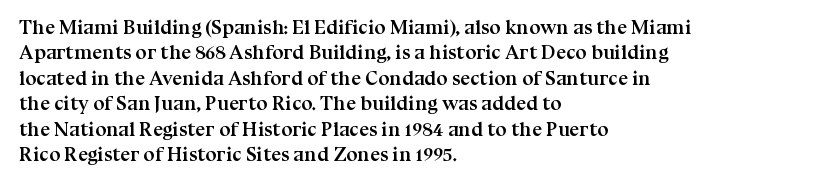
{"italic": "no", "bold": "yes", "underline": "no", "align": "left", "line_spacing": "normal", "line_spacing_ratio": 1.27, "letter_spacing": "normal", "letter_spacing_em": 0.0, "glyph_px": 20}
